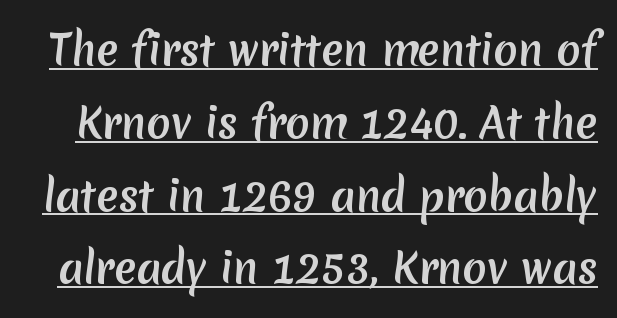
This is sans-serif lettering, the kind often seen on screens and signage. Nothing unusual about the tracking: characters are spaced as the font intends. Character widths vary here, with narrow letters taking less room than wide ones. The string is rendered with underlining switched on.
